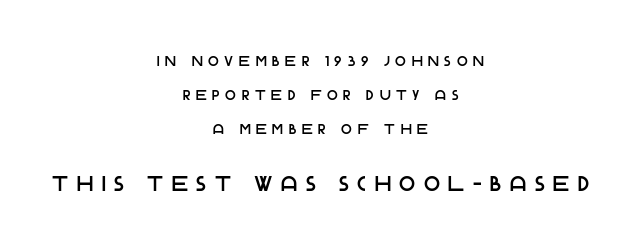
{"italic": "no", "underline": "no", "align": "center", "line_spacing": "loose", "line_spacing_ratio": 2.43, "letter_spacing": "wide", "letter_spacing_em": 0.41, "larger_block": "second", "size_ratio": 1.5, "glyph_px": 21}
